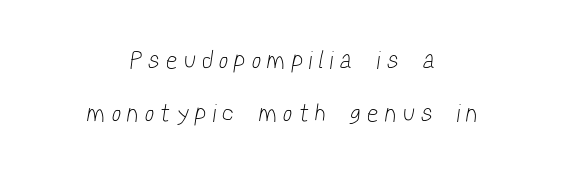
{"bold": "no", "underline": "no", "align": "center", "line_spacing": "loose", "line_spacing_ratio": 2.13, "letter_spacing": "wide", "letter_spacing_em": 0.33, "glyph_px": 25}
